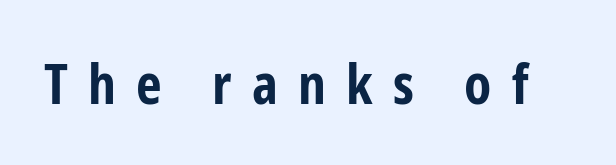
The image shows 56 px bold, condensed sans-serif type, upright; set unusually wide letter spacing (+0.36 em), not underlined; low stroke contrast and a medium x-height.
